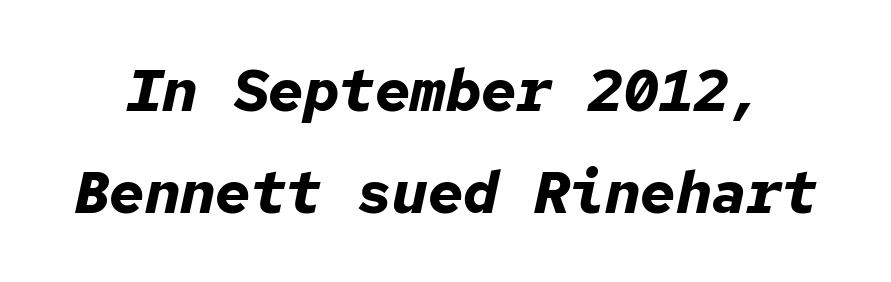
The image shows 59 px bold type, italic (leaning right), monospaced; set line spacing 1.73x, normal letter spacing, not underlined; low stroke contrast and a medium x-height.
